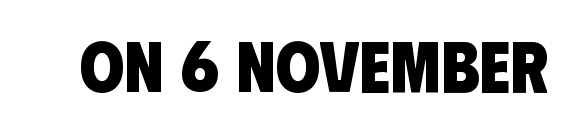
Is this a fixed-width face? No — the glyphs have proportional, varying widths. Letters rest on an invisible, unmarked baseline. Letterform terminals end flat and unadorned throughout the passage. Strong, thick strokes mark this as bold type. Tracking here is standard; glyphs follow each other at the usual distance.
